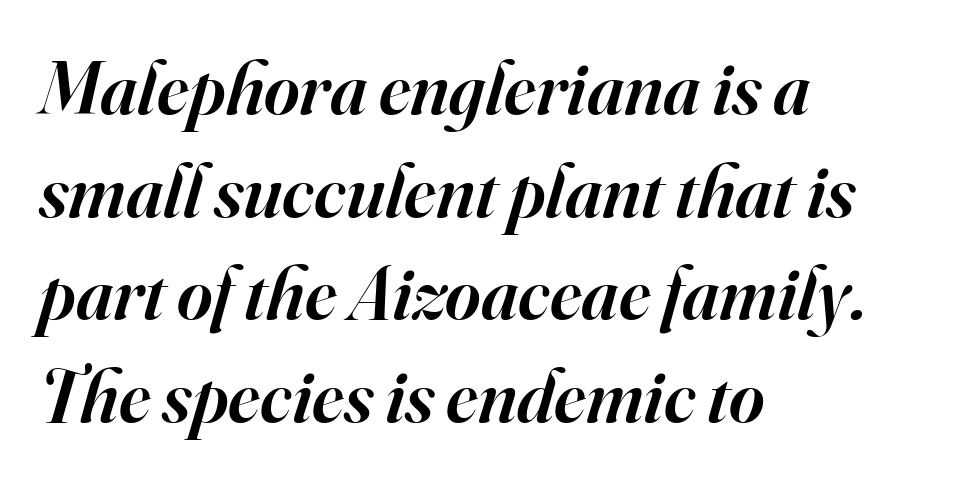
Q: Is the text bold? A: Semi-bold.
Q: Is the text italic (slanted)? A: Yes, it leans right by about 16 degrees.
Q: Is the typeface a serif or a sans-serif typeface? A: Serif.
Q: Is the text underlined? A: No.
Q: How is the paragraph aligned? A: Left-aligned.
Q: Is the spacing between letters normal or unusually wide? A: Normal.
Q: Is the spacing between lines tight, normal or loose? A: Normal.
Q: Width (condensed, normal, or wide)? A: Normal.
Q: Stroke contrast? A: High.
Q: x-height? A: Small.
Q: Monospaced? A: No.
